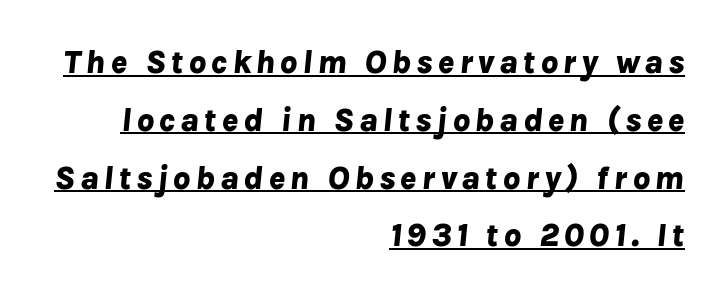
Think of a printed novel: that variable character pitch is what you see here. Where is the straight margin? On the right. Does the leading feel generous? No, just average. Underlining? Definitely there. In terms of posture, this sample is oblique. In terms of weight, the rendering is a true, heavy bold.
